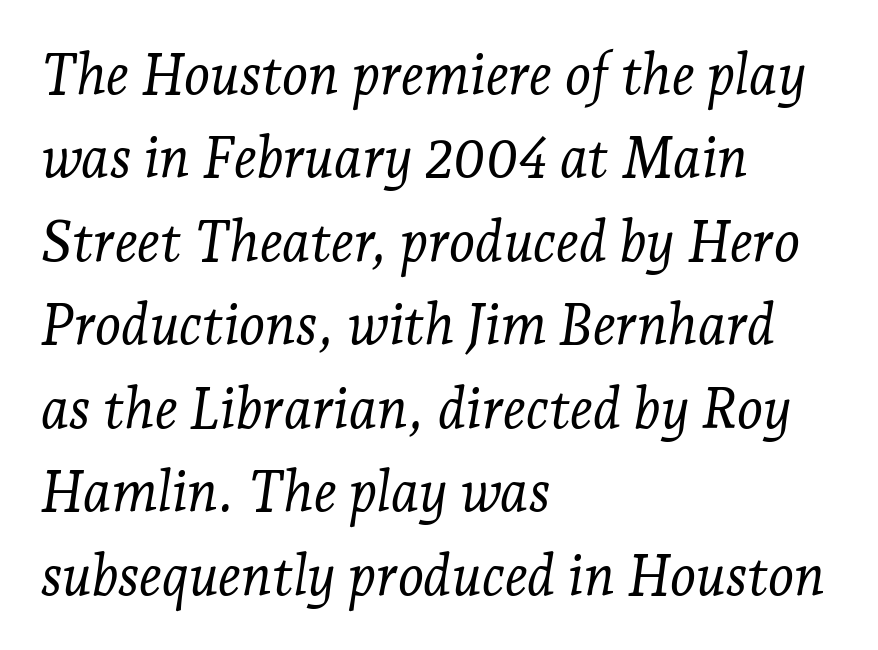
The image shows 56 px light serif type, italic (leaning right); set left-aligned, normal line spacing (1.49x), normal letter spacing, not underlined; low stroke contrast and a medium x-height.
